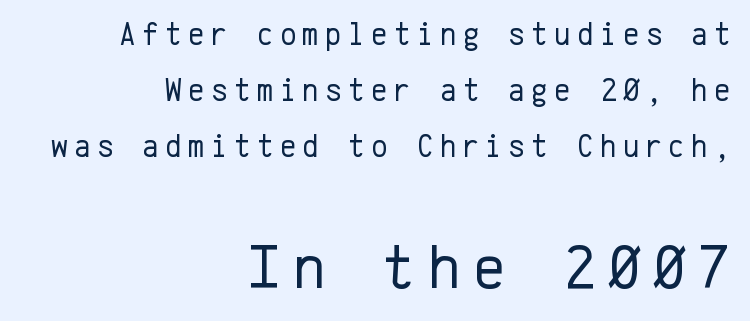
The image shows 63 px regular-weight sans-serif type, upright, monospaced; set right-aligned, line spacing 1.75x, not underlined; the second (bottom) block is 1.97x larger; low stroke contrast and a medium x-height.
